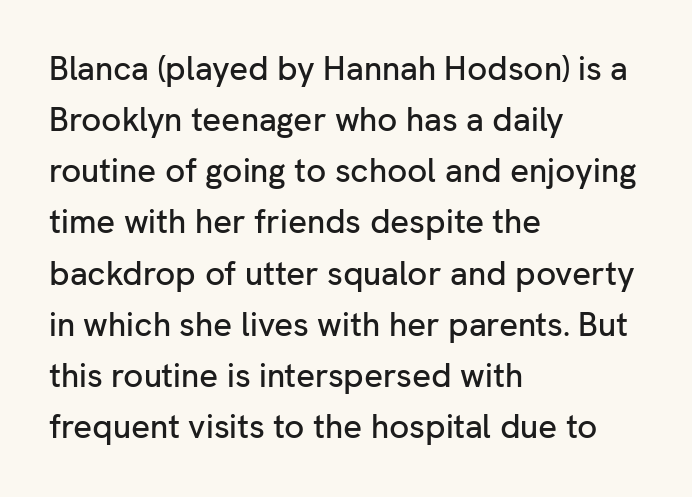
{"serif": "no", "italic": "no", "width": "normal", "stroke_contrast": "low", "x_height": "medium", "monospaced": "no", "underline": "no", "align": "left", "line_spacing": "normal", "line_spacing_ratio": 1.55, "letter_spacing": "normal", "letter_spacing_em": 0.0, "glyph_px": 33}
